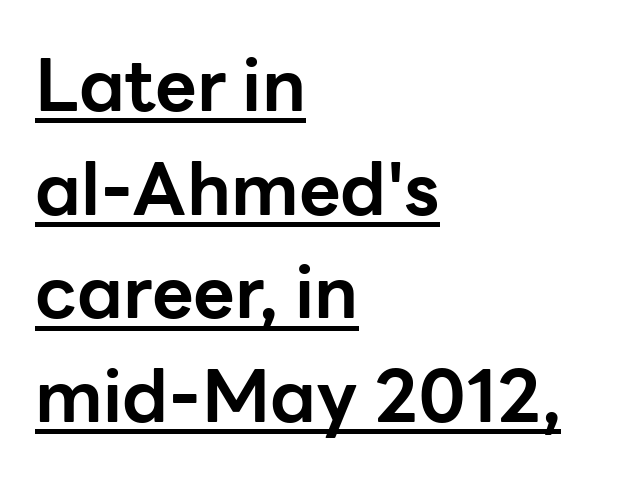
The image shows 72 px bold sans-serif type, upright; set left-aligned, normal line spacing (1.44x), normal letter spacing, underlined; low stroke contrast and a medium x-height.
